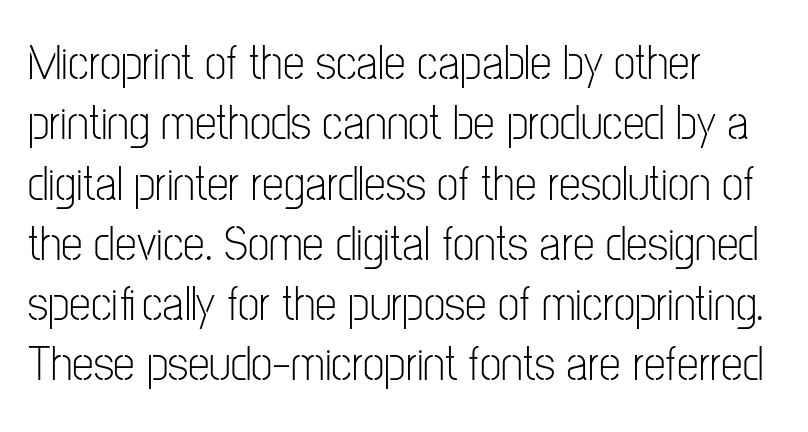
The image shows 49 px light, condensed sans-serif type, upright; set left-aligned, line spacing 1.23x, normal letter spacing, not underlined; low stroke contrast and a medium x-height.
